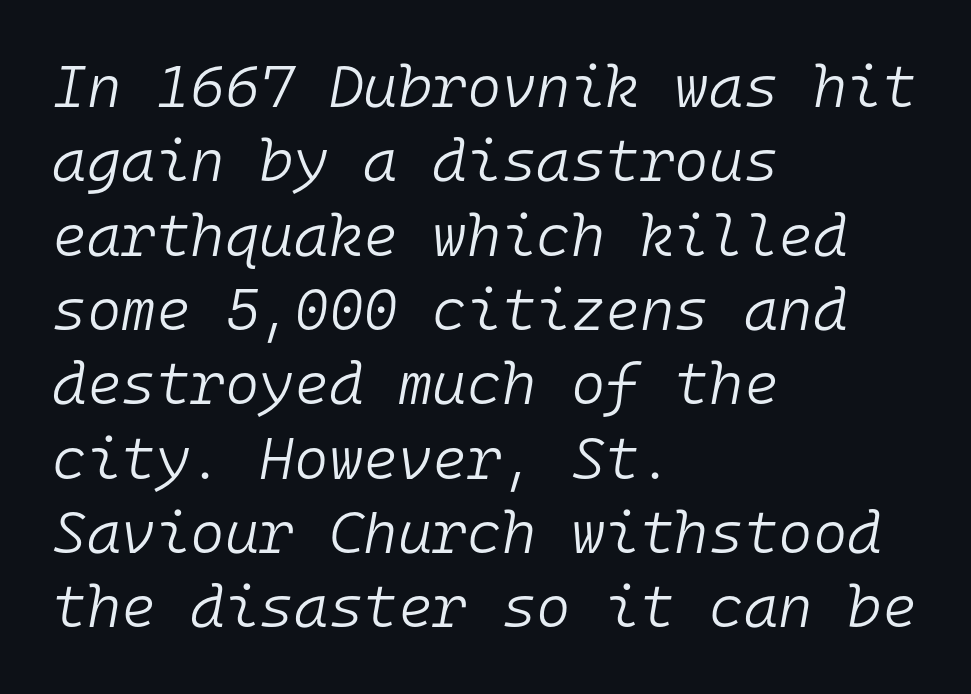
The image shows 59 px light type, italic (leaning right), monospaced; set left-aligned, normal line spacing (1.26x), normal letter spacing, not underlined; low stroke contrast and a medium x-height.
